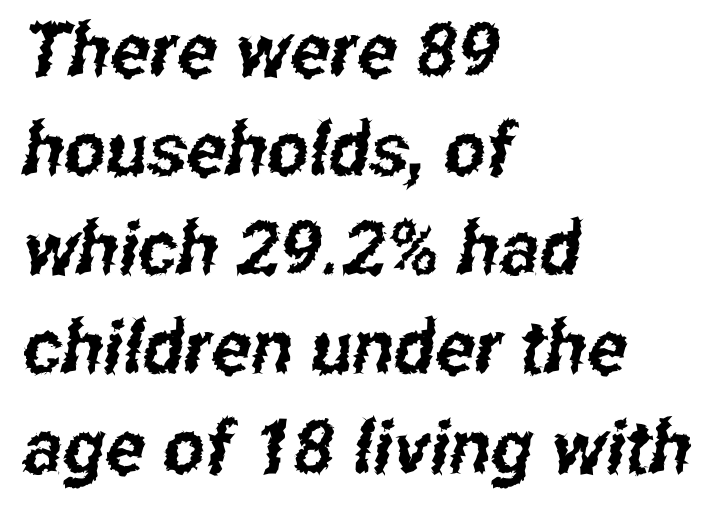
Q: Is the typeface a serif or a sans-serif typeface? A: Sans-serif.
Q: Is the text underlined? A: No.
Q: How is the paragraph aligned? A: Left-aligned.
Q: Is the spacing between letters normal or unusually wide? A: Normal.
Q: Is the spacing between lines tight, normal or loose? A: Normal.
Q: Width (condensed, normal, or wide)? A: Condensed.
Q: Stroke contrast? A: Low.
Q: x-height? A: Medium.
Q: Monospaced? A: No.
